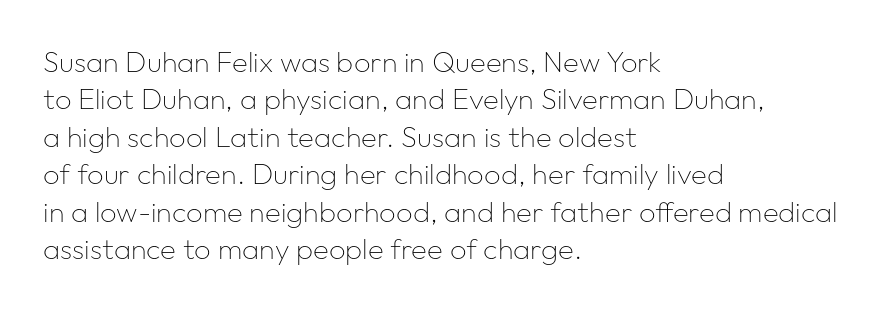
Q: Is the text bold? A: No.
Q: Is the text italic (slanted)? A: No, it is upright.
Q: Is the typeface a serif or a sans-serif typeface? A: Sans-serif.
Q: Is the text underlined? A: No.
Q: How is the paragraph aligned? A: Left-aligned.
Q: Is the spacing between letters normal or unusually wide? A: Normal.
Q: Is the spacing between lines tight, normal or loose? A: Normal.
Q: Width (condensed, normal, or wide)? A: Normal.
Q: Stroke contrast? A: Low.
Q: x-height? A: Medium.
Q: Monospaced? A: No.
